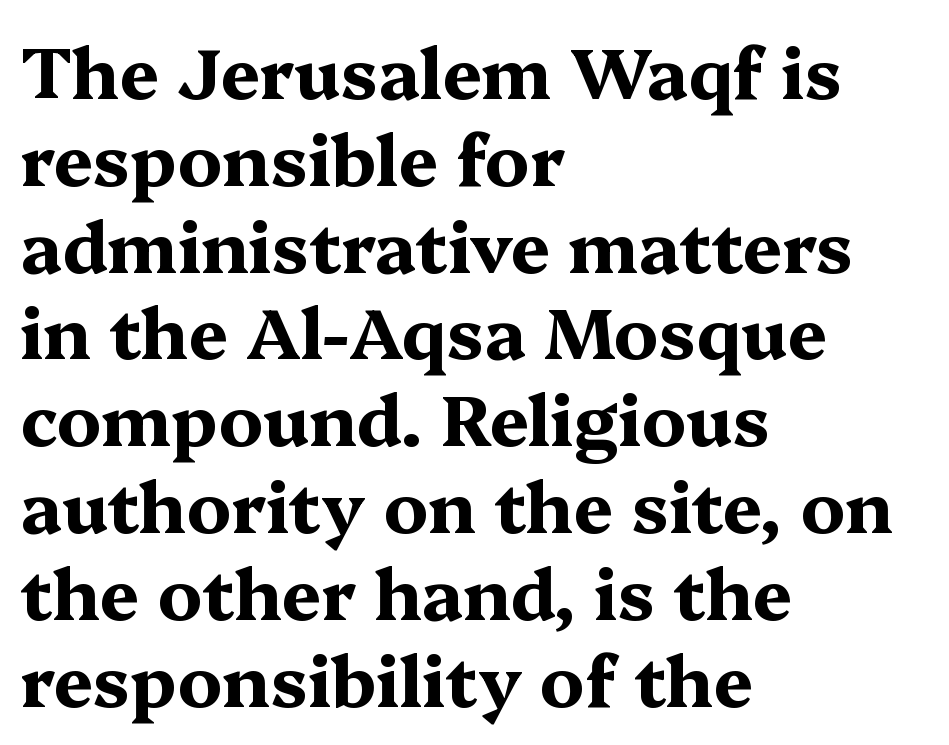
Q: Is the text bold? A: Yes.
Q: Is the text italic (slanted)? A: No, it is upright.
Q: Is the typeface a serif or a sans-serif typeface? A: Serif.
Q: Is the text underlined? A: No.
Q: How is the paragraph aligned? A: Left-aligned.
Q: Is the spacing between letters normal or unusually wide? A: Normal.
Q: Width (condensed, normal, or wide)? A: Wide.
Q: Stroke contrast? A: Medium.
Q: x-height? A: Medium.
Q: Monospaced? A: No.
